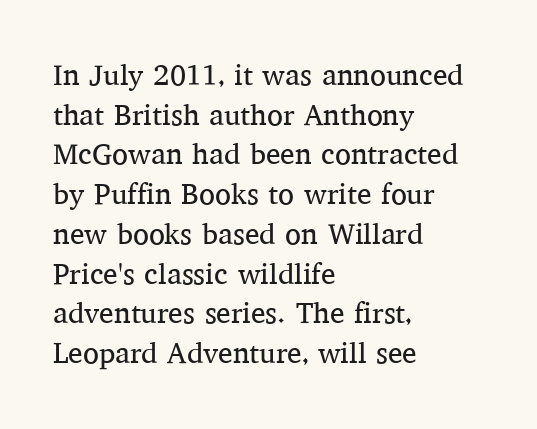
{"serif": "yes", "italic": "no", "bold": "no", "weight": "regular", "width": "normal", "stroke_contrast": "medium", "x_height": "medium", "monospaced": "no", "underline": "no", "align": "left", "line_spacing": "normal", "line_spacing_ratio": 1.37, "letter_spacing": "normal", "letter_spacing_em": 0.0, "glyph_px": 29}
